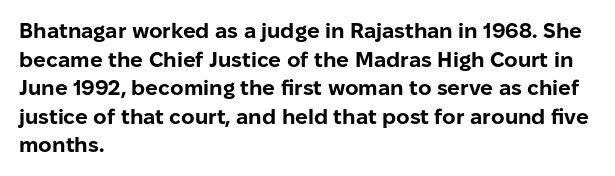
Q: Is the text bold? A: Yes.
Q: Is the text italic (slanted)? A: No, it is upright.
Q: Is the text underlined? A: No.
Q: How is the paragraph aligned? A: Left-aligned.
Q: Is the spacing between letters normal or unusually wide? A: Normal.
Q: Is the spacing between lines tight, normal or loose? A: Normal.
